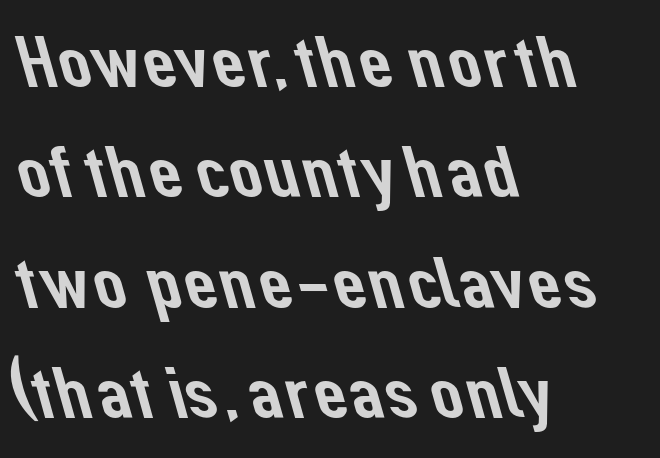
The image shows 74 px sans-serif type; set left-aligned, normal line spacing (1.49x), normal letter spacing, not underlined; low stroke contrast and a medium x-height.
